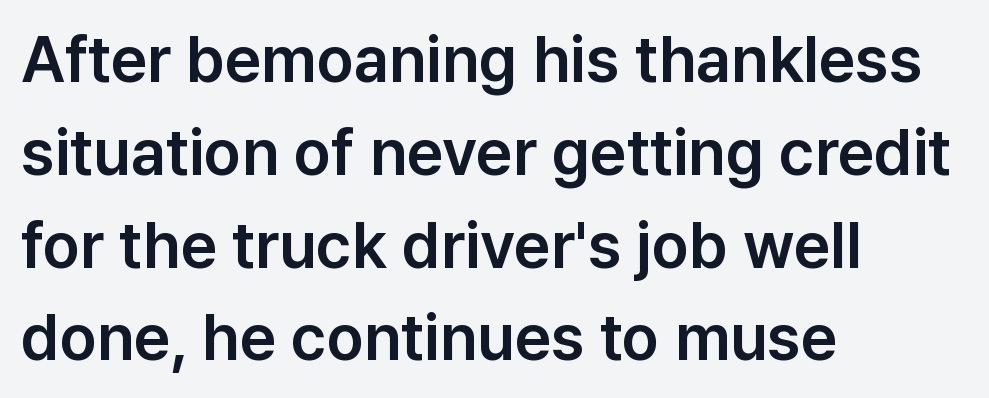
Between one letter and the next there's only the usual sliver of space. Every character sits straight up, as roman type does. The rag falls on the right side of this text block. Check under the words: just untouched page.
